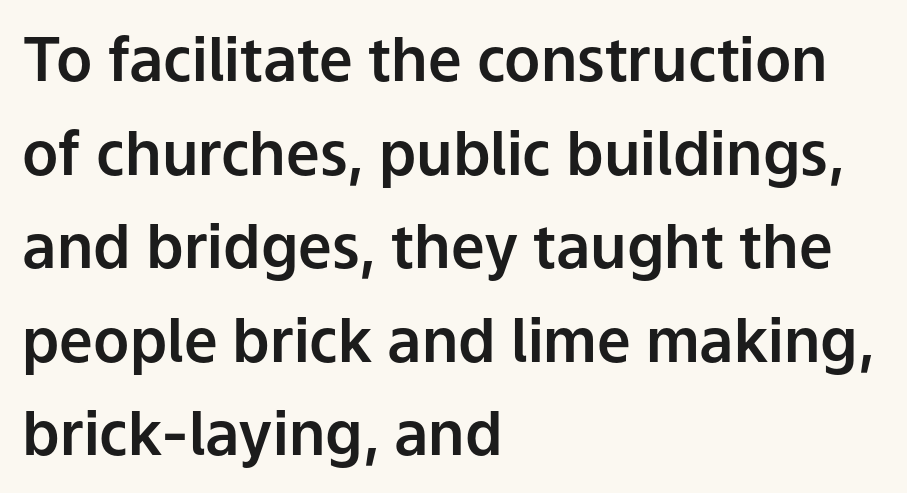
Q: Is the text italic (slanted)? A: No, it is upright.
Q: Is the typeface a serif or a sans-serif typeface? A: Sans-serif.
Q: Is the text underlined? A: No.
Q: How is the paragraph aligned? A: Left-aligned.
Q: Is the spacing between letters normal or unusually wide? A: Normal.
Q: Is the spacing between lines tight, normal or loose? A: Normal.
Q: Width (condensed, normal, or wide)? A: Normal.
Q: Stroke contrast? A: Low.
Q: x-height? A: Medium.
Q: Monospaced? A: No.
